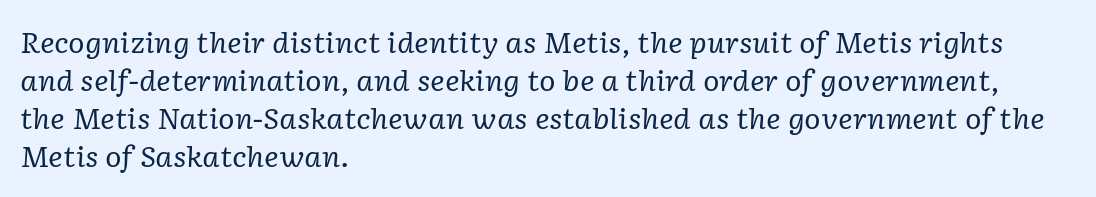
The image shows 28 px regular-weight serif type, italic (leaning right); set left-aligned, normal line spacing (1.36x), normal letter spacing, not underlined; low stroke contrast and a medium x-height.
